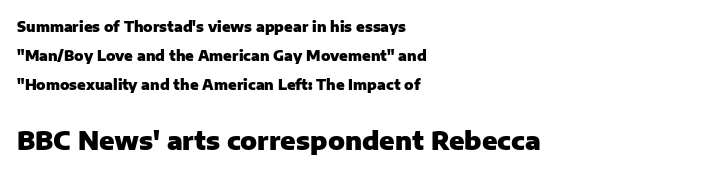
The image shows 25 px bold type, upright; set left-aligned, loose line spacing (2.08x), normal letter spacing, not underlined; the second (bottom) block is 1.79x larger.
